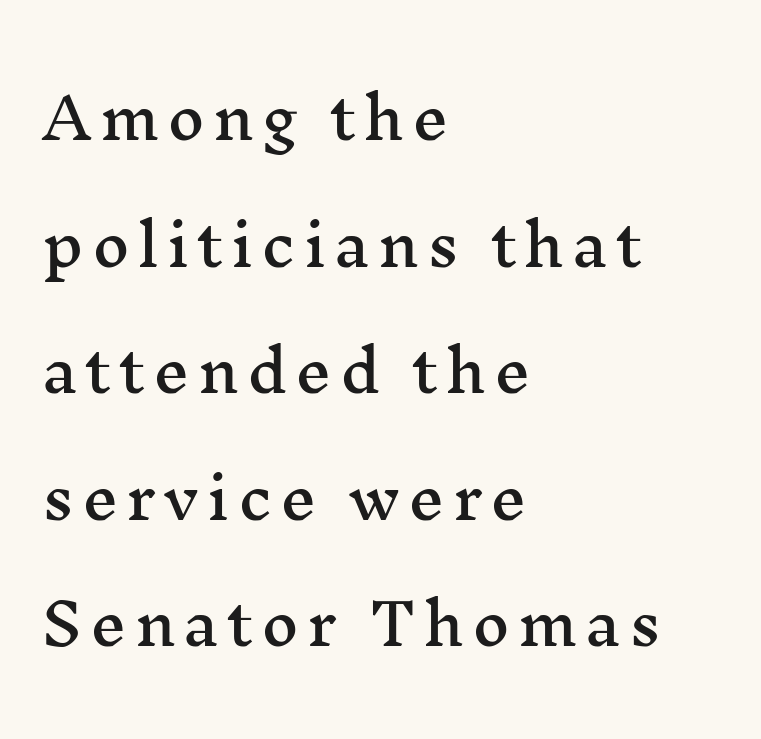
{"serif": "yes", "italic": "no", "width": "wide", "stroke_contrast": "medium", "x_height": "medium", "monospaced": "no", "underline": "no", "align": "left", "line_spacing": "loose", "line_spacing_ratio": 2.22, "glyph_px": 57}
